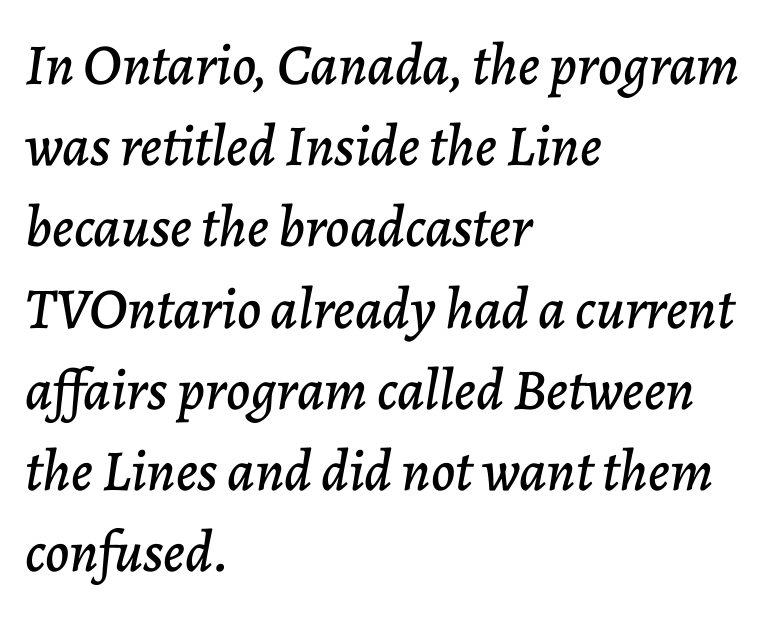
{"italic": "yes", "lean": "right", "slant_degrees": 7, "width": "normal", "stroke_contrast": "low", "x_height": "medium", "monospaced": "no", "underline": "no", "align": "left", "line_spacing": "normal", "line_spacing_ratio": 1.4, "letter_spacing": "normal", "letter_spacing_em": 0.0, "glyph_px": 58}
